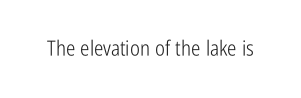
Q: Is the text bold? A: No.
Q: Is the text italic (slanted)? A: No, it is upright.
Q: Is the text underlined? A: No.
Q: Is the spacing between letters normal or unusually wide? A: Normal.
